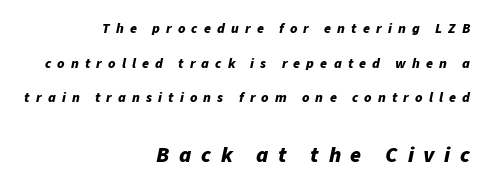
The font's italic variant was chosen for this text. Descenders hang freely into open space. Notice how thick the strokes are: this is what a full bold looks like. A student would notice the bottom passage is typeset larger than what precedes it. The gaps between neighbouring characters are conspicuously large.
